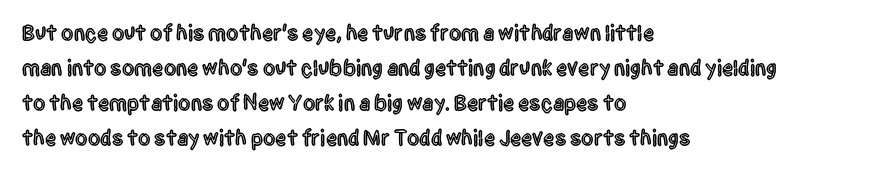
Q: Is the text italic (slanted)? A: No, it is upright.
Q: Is the text underlined? A: No.
Q: How is the paragraph aligned? A: Left-aligned.
Q: Is the spacing between letters normal or unusually wide? A: Normal.
Q: Is the spacing between lines tight, normal or loose? A: Normal.
